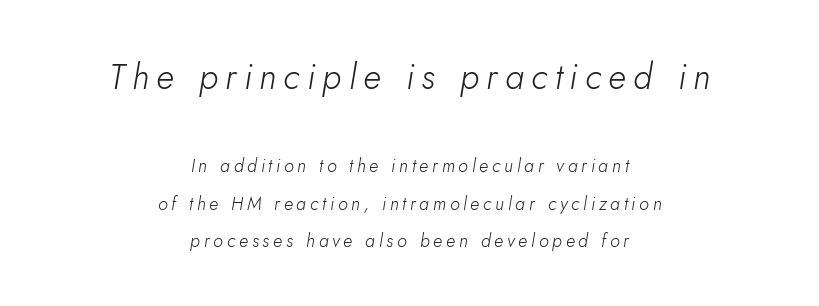
Q: Is the text bold? A: No.
Q: Is the text italic (slanted)? A: Yes, it leans right by about 5 degrees.
Q: Is the text underlined? A: No.
Q: How is the paragraph aligned? A: Centered.
Q: Is the spacing between letters normal or unusually wide? A: Unusually wide.
Q: Is the spacing between lines tight, normal or loose? A: Loose.
Q: Which block of text is set in a larger size, the first (top) or the second (bottom)? A: The first (top) one.
Q: Width (condensed, normal, or wide)? A: Normal.
Q: Stroke contrast? A: Low.
Q: x-height? A: Small.
Q: Monospaced? A: No.
